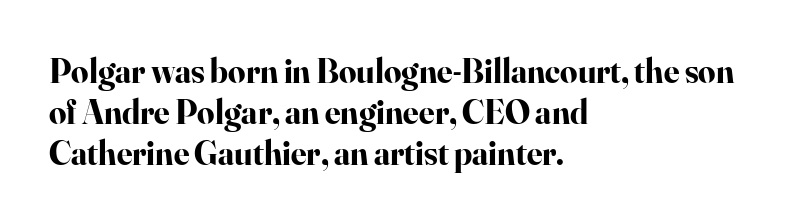
The image shows 34 px bold serif type, upright; set left-aligned, line spacing 1.21x, normal letter spacing, not underlined; high stroke contrast and a small x-height.
